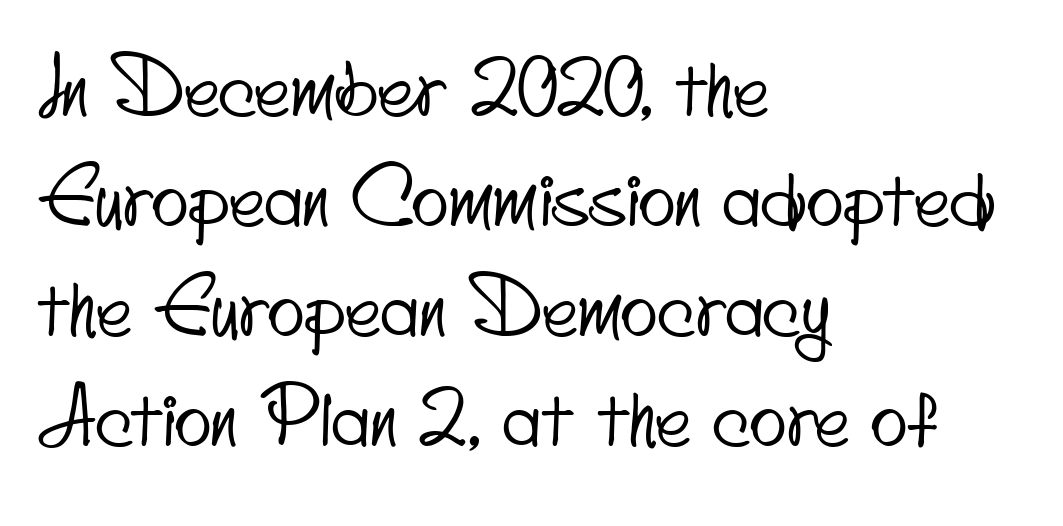
Q: Is the typeface a serif or a sans-serif typeface? A: Sans-serif.
Q: Is the text underlined? A: No.
Q: How is the paragraph aligned? A: Left-aligned.
Q: Is the spacing between letters normal or unusually wide? A: Normal.
Q: Is the spacing between lines tight, normal or loose? A: Normal.
Q: Width (condensed, normal, or wide)? A: Condensed.
Q: Stroke contrast? A: Low.
Q: x-height? A: Small.
Q: Monospaced? A: No.
